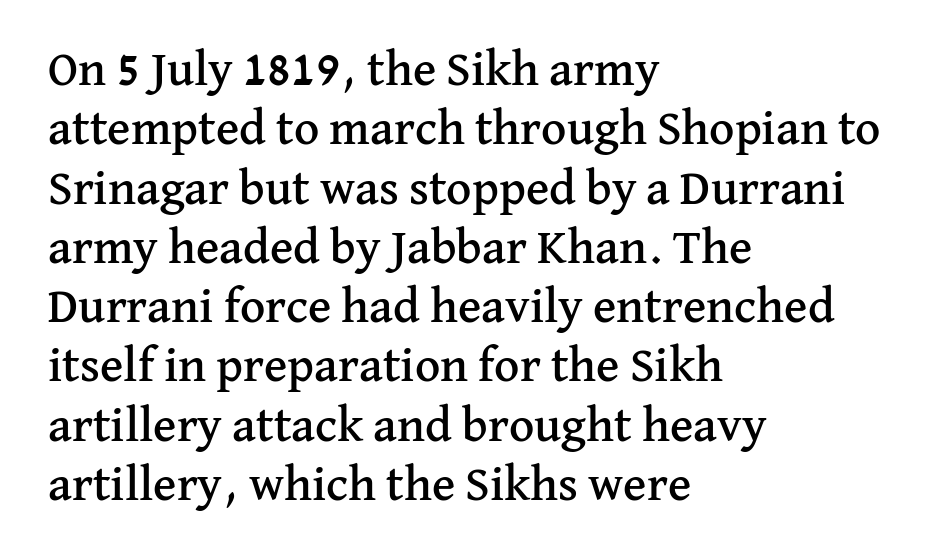
Q: Is the text italic (slanted)? A: No, it is upright.
Q: Is the typeface a serif or a sans-serif typeface? A: Serif.
Q: Is the text underlined? A: No.
Q: How is the paragraph aligned? A: Left-aligned.
Q: Is the spacing between letters normal or unusually wide? A: Normal.
Q: Width (condensed, normal, or wide)? A: Normal.
Q: Stroke contrast? A: Medium.
Q: x-height? A: Medium.
Q: Monospaced? A: No.
